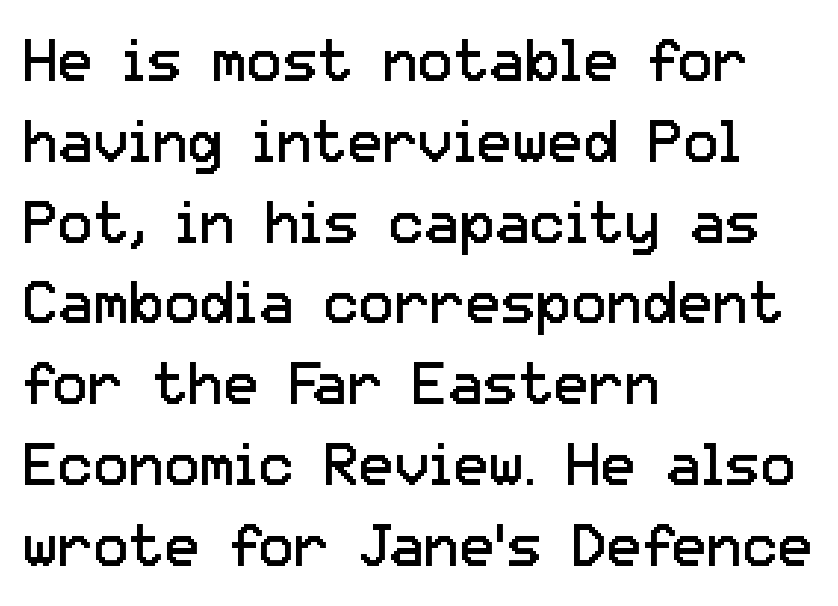
The image shows 59 px regular-weight sans-serif type, upright; set left-aligned, normal line spacing (1.37x), normal letter spacing, not underlined; low stroke contrast and a medium x-height.
